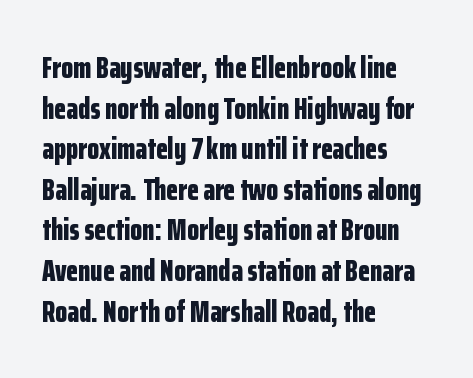
{"serif": "no", "italic": "no", "bold": "yes", "weight": "bold", "width": "condensed", "stroke_contrast": "low", "x_height": "medium", "monospaced": "no", "underline": "no", "align": "left", "line_spacing": "normal", "line_spacing_ratio": 1.31, "letter_spacing": "normal", "letter_spacing_em": 0.0, "glyph_px": 31}
